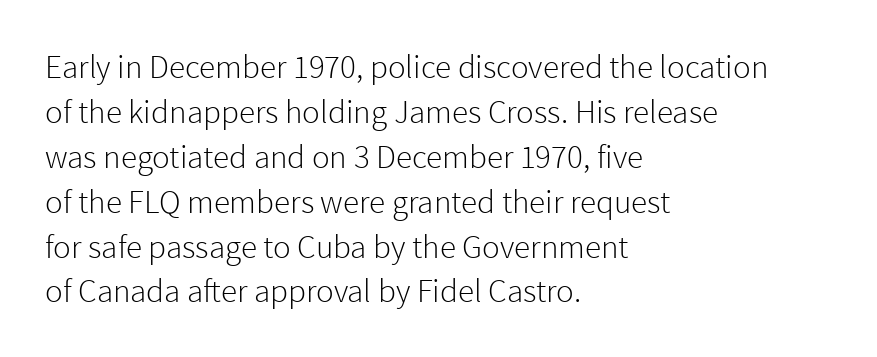
The image shows 33 px light sans-serif type, upright; set left-aligned, normal line spacing (1.36x), normal letter spacing, not underlined; a medium x-height.
